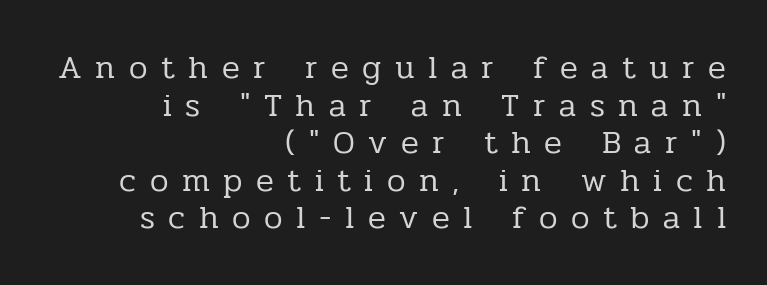
{"serif": "yes", "italic": "no", "bold": "no", "weight": "regular", "width": "normal", "stroke_contrast": "low", "x_height": "medium", "monospaced": "no", "underline": "no", "align": "right", "line_spacing": "tight", "line_spacing_ratio": 1.14, "letter_spacing": "wide", "letter_spacing_em": 0.41, "glyph_px": 33}
